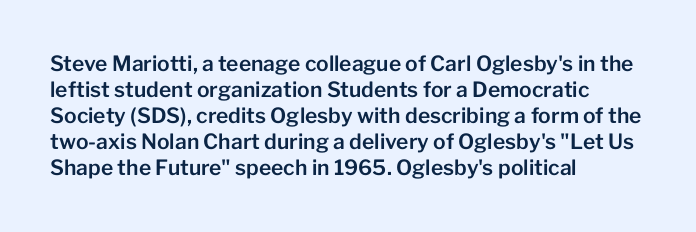
The image shows 21 px text type, upright; set left-aligned, line spacing 1.24x, normal letter spacing, not underlined.
